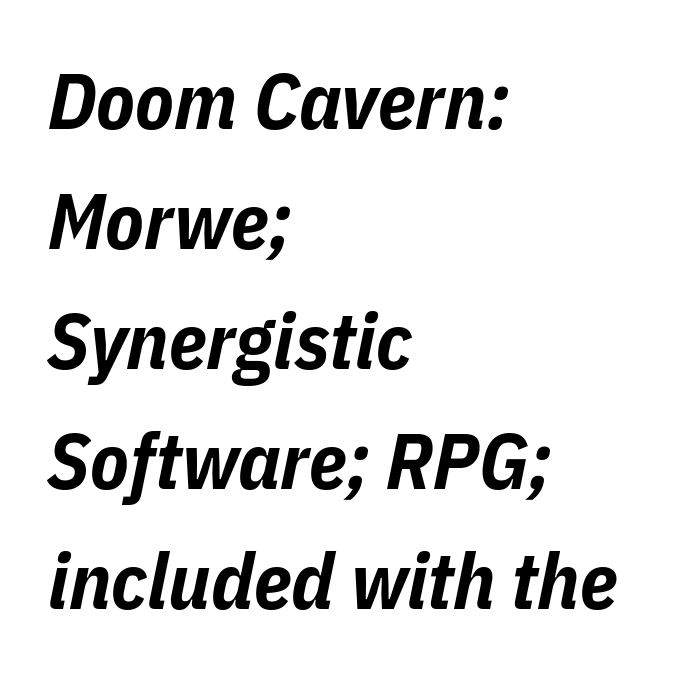
The image shows 79 px bold, condensed type, italic (leaning right); set left-aligned, normal line spacing (1.52x), normal letter spacing, not underlined; low stroke contrast and a medium x-height.
